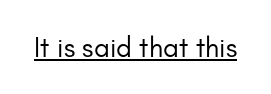
Q: Is the text bold? A: No.
Q: Is the text italic (slanted)? A: No, it is upright.
Q: Is the typeface a serif or a sans-serif typeface? A: Sans-serif.
Q: Is the text underlined? A: Yes.
Q: Is the spacing between letters normal or unusually wide? A: Normal.
Q: Width (condensed, normal, or wide)? A: Normal.
Q: Stroke contrast? A: Low.
Q: x-height? A: Small.
Q: Monospaced? A: No.
